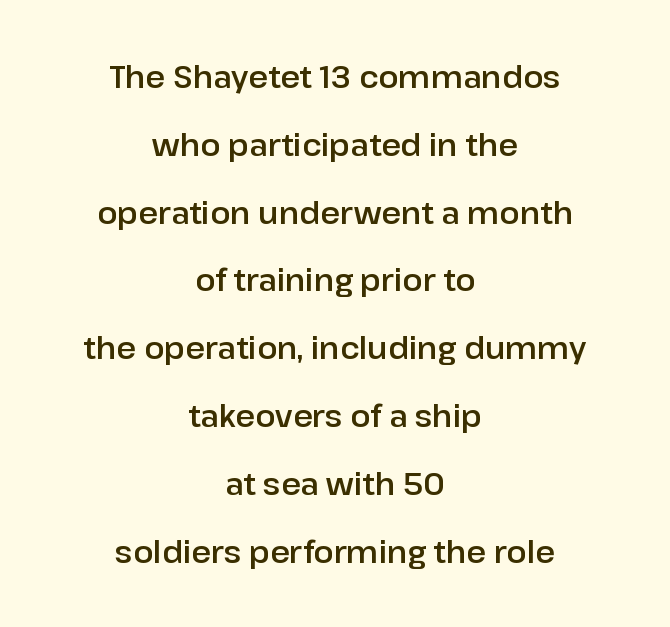
Q: Is the text italic (slanted)? A: No, it is upright.
Q: Is the typeface a serif or a sans-serif typeface? A: Sans-serif.
Q: Is the text underlined? A: No.
Q: How is the paragraph aligned? A: Centered.
Q: Is the spacing between letters normal or unusually wide? A: Normal.
Q: Is the spacing between lines tight, normal or loose? A: Loose.
Q: Width (condensed, normal, or wide)? A: Normal.
Q: Stroke contrast? A: Low.
Q: x-height? A: Medium.
Q: Monospaced? A: No.
